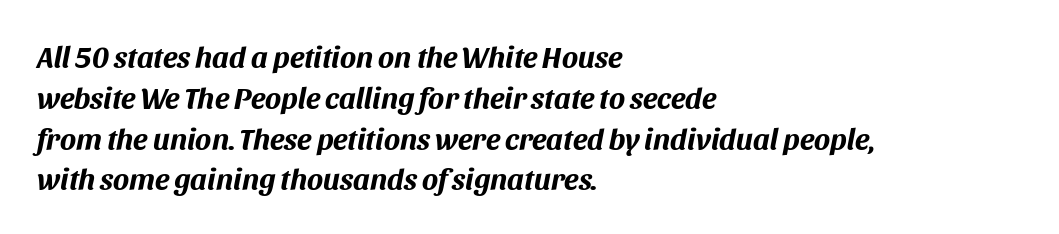
Q: Is the text bold? A: Yes.
Q: Is the text italic (slanted)? A: Yes, it leans right by about 11 degrees.
Q: Is the text underlined? A: No.
Q: How is the paragraph aligned? A: Left-aligned.
Q: Is the spacing between letters normal or unusually wide? A: Normal.
Q: Is the spacing between lines tight, normal or loose? A: Normal.
Q: Width (condensed, normal, or wide)? A: Normal.
Q: Stroke contrast? A: Medium.
Q: x-height? A: Large.
Q: Monospaced? A: No.
